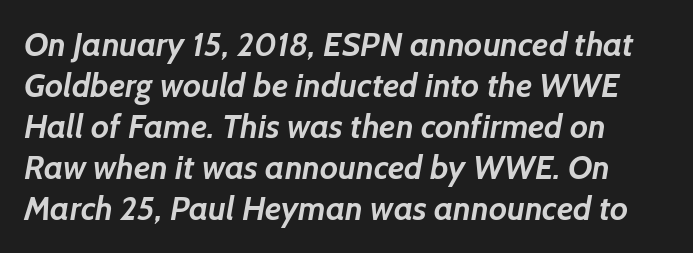
Default kerning and tracking; the words read as compact shapes. A typesetter would call this proportional, since set widths differ per character. You can tell from the bare stems that sans-serif type was used. Nobody drew a line under any word here.
